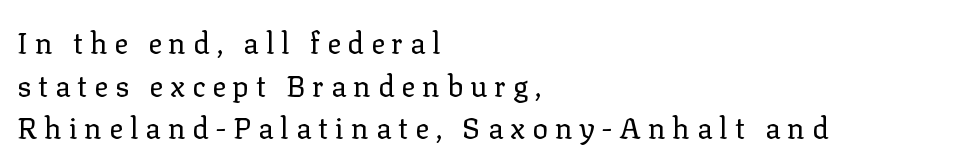
{"serif": "yes", "italic": "no", "bold": "no", "weight": "regular", "width": "normal", "stroke_contrast": "low", "x_height": "medium", "monospaced": "no", "underline": "no", "align": "left", "line_spacing": "normal", "line_spacing_ratio": 1.47, "letter_spacing": "wide", "letter_spacing_em": 0.24, "glyph_px": 29}
